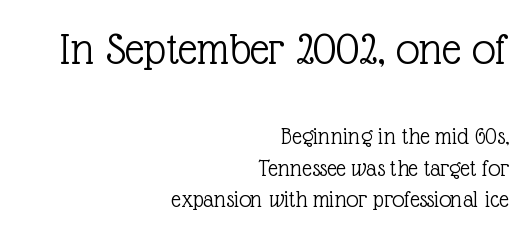
Glyph-to-glyph distance matches everyday printed text. In CSS terms this would be text-align: right. The emphasis by scale lands on block number one, above. The string is rendered with underlining switched off.
